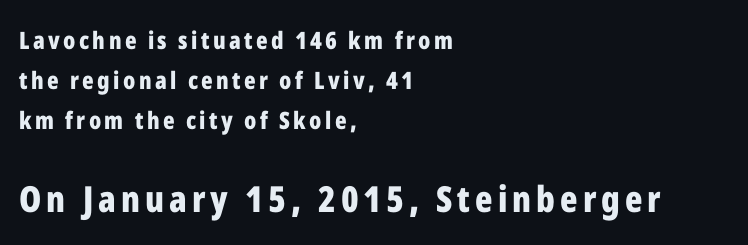
Q: Is the text bold? A: Yes.
Q: Is the text italic (slanted)? A: No, it is upright.
Q: Is the typeface a serif or a sans-serif typeface? A: Sans-serif.
Q: Is the text underlined? A: No.
Q: How is the paragraph aligned? A: Left-aligned.
Q: Is the spacing between lines tight, normal or loose? A: Normal.
Q: Which block of text is set in a larger size, the first (top) or the second (bottom)? A: The second (bottom) one.
Q: Width (condensed, normal, or wide)? A: Condensed.
Q: Stroke contrast? A: Low.
Q: x-height? A: Medium.
Q: Monospaced? A: No.
